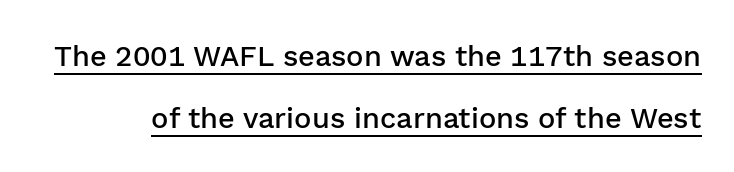
The image shows 29 px semibold sans-serif type, upright; set loose line spacing (2.14x), normal letter spacing, underlined; low stroke contrast and a medium x-height.
